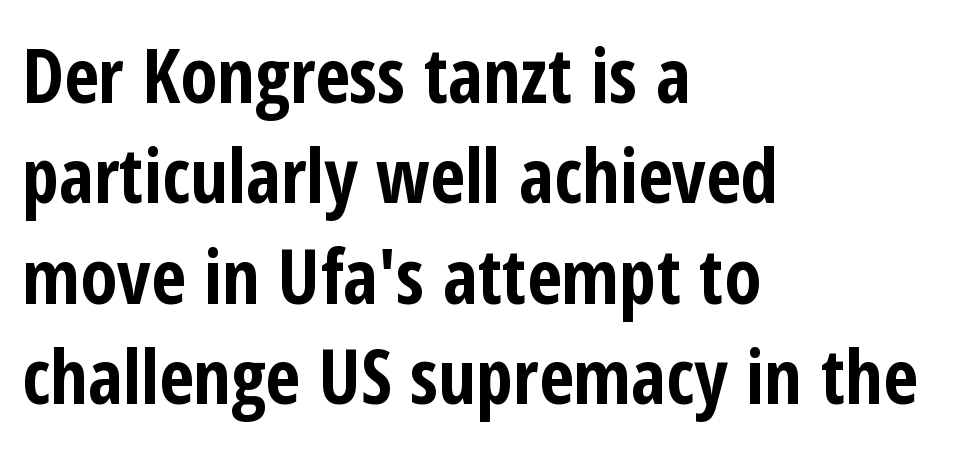
Q: Is the text bold? A: Yes.
Q: Is the text italic (slanted)? A: No, it is upright.
Q: Is the typeface a serif or a sans-serif typeface? A: Sans-serif.
Q: Is the text underlined? A: No.
Q: How is the paragraph aligned? A: Left-aligned.
Q: Is the spacing between letters normal or unusually wide? A: Normal.
Q: Is the spacing between lines tight, normal or loose? A: Normal.
Q: Width (condensed, normal, or wide)? A: Condensed.
Q: Stroke contrast? A: Low.
Q: x-height? A: Medium.
Q: Monospaced? A: No.
